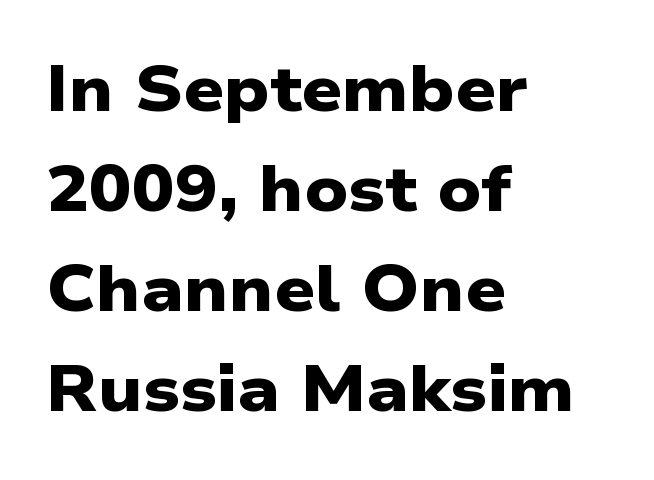
{"serif": "no", "bold": "yes", "weight": "heavy", "width": "wide", "stroke_contrast": "low", "x_height": "medium", "monospaced": "no", "underline": "no", "align": "left", "line_spacing": "normal", "line_spacing_ratio": 1.56, "letter_spacing": "normal", "letter_spacing_em": 0.0, "glyph_px": 64}
